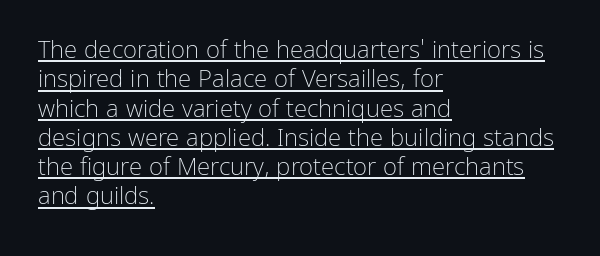
The image shows 24 px text type, upright; set left-aligned, line spacing 1.22x, normal letter spacing, underlined.
